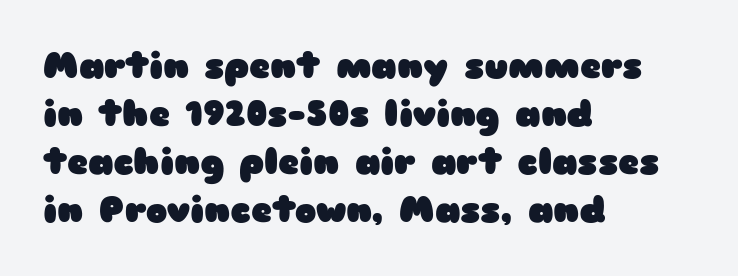
Q: Is the text bold? A: Yes.
Q: Is the text italic (slanted)? A: No, it is upright.
Q: Is the typeface a serif or a sans-serif typeface? A: Sans-serif.
Q: Is the text underlined? A: No.
Q: How is the paragraph aligned? A: Left-aligned.
Q: Is the spacing between letters normal or unusually wide? A: Normal.
Q: Is the spacing between lines tight, normal or loose? A: Normal.
Q: Width (condensed, normal, or wide)? A: Wide.
Q: Stroke contrast? A: Low.
Q: x-height? A: Medium.
Q: Monospaced? A: No.
